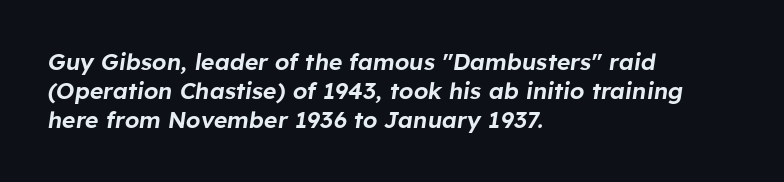
Q: Is the text italic (slanted)? A: Yes, it leans right by about 8 degrees.
Q: Is the text underlined? A: No.
Q: How is the paragraph aligned? A: Left-aligned.
Q: Is the spacing between letters normal or unusually wide? A: Normal.
Q: Is the spacing between lines tight, normal or loose? A: Normal.
